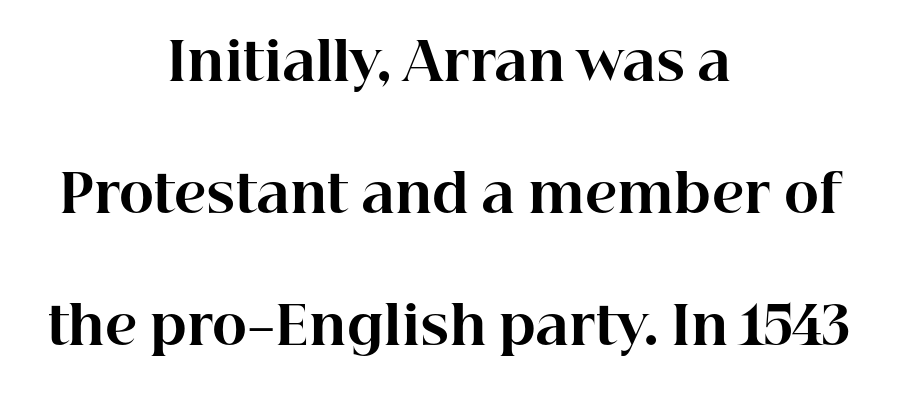
Tall strokes in this sample are plumb rather than angled. Words float on clear page, feet unadorned. Typographic density is high because the face is bold. Here the designer chose a conventional face with non-uniform glyph widths. The compositor balanced each line on the midline.
